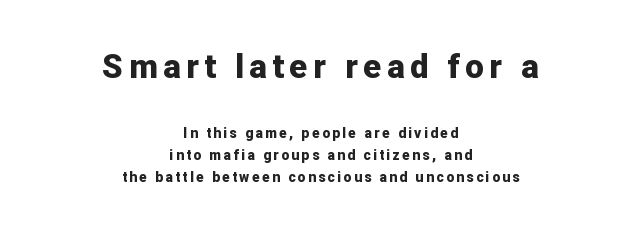
The image shows 33 px bold sans-serif type, upright; set centered, normal line spacing (1.59x), not underlined; the first (top) block is 2.36x larger; low stroke contrast and a medium x-height.
